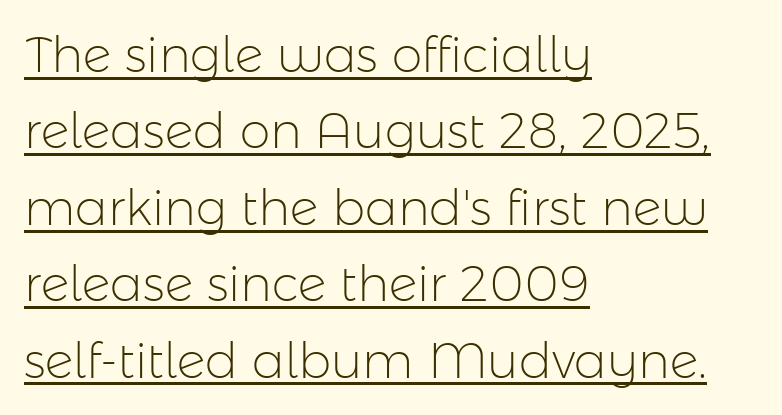
Proportional: the letters do not fall into vertical columns. Interline gaps are of average width in this sample. Nothing sits at the stroke ends, so this counts as sans-serif. Posture: straight, roman, zero tilt. No extra ink here — the face is not bold.
